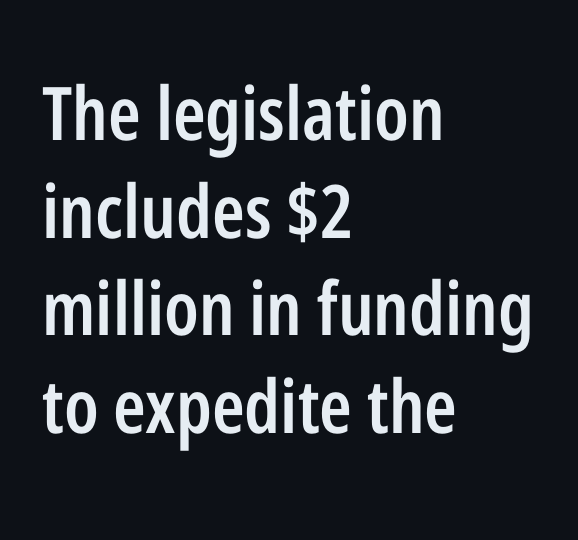
Q: Is the text bold? A: Semi-bold.
Q: Is the text italic (slanted)? A: No, it is upright.
Q: Is the typeface a serif or a sans-serif typeface? A: Sans-serif.
Q: Is the text underlined? A: No.
Q: How is the paragraph aligned? A: Left-aligned.
Q: Is the spacing between letters normal or unusually wide? A: Normal.
Q: Is the spacing between lines tight, normal or loose? A: Normal.
Q: Width (condensed, normal, or wide)? A: Condensed.
Q: Stroke contrast? A: Low.
Q: x-height? A: Medium.
Q: Monospaced? A: No.
